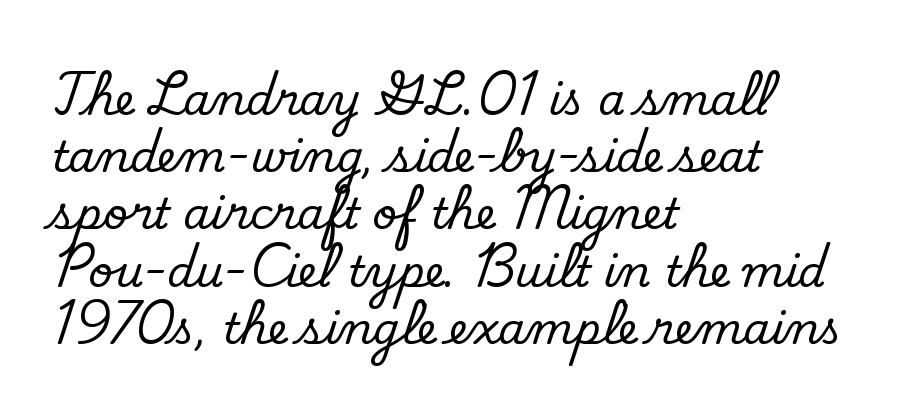
A bare baseline throughout the passage. The leading is moderate, giving the passage an even texture. Letters have the restrained weight of plain body copy at most. These lines are set flush left with a ragged right edge.
